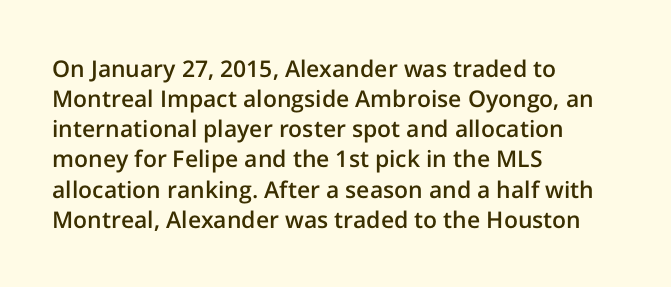
Q: Is the text bold? A: Semi-bold.
Q: Is the text italic (slanted)? A: No, it is upright.
Q: Is the text underlined? A: No.
Q: How is the paragraph aligned? A: Left-aligned.
Q: Is the spacing between letters normal or unusually wide? A: Normal.
Q: Is the spacing between lines tight, normal or loose? A: Normal.
